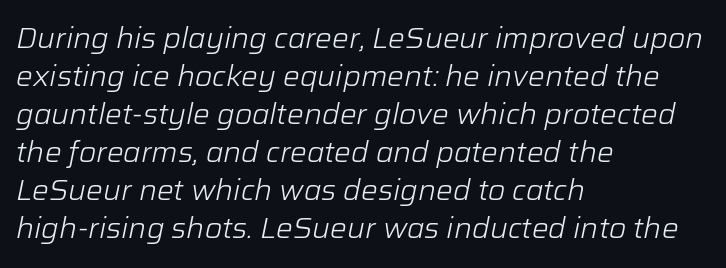
The face used here is proportionally spaced, like ordinary book or web type. Visually the block forms a straight wall on the left and a jagged coastline on the right. These glyphs show unthickened strokes, regular width or finer. Only glyphs here, with clear space below each row. The rows are spaced the way most documents space them. Looking at the ascenders, they clearly lean.
